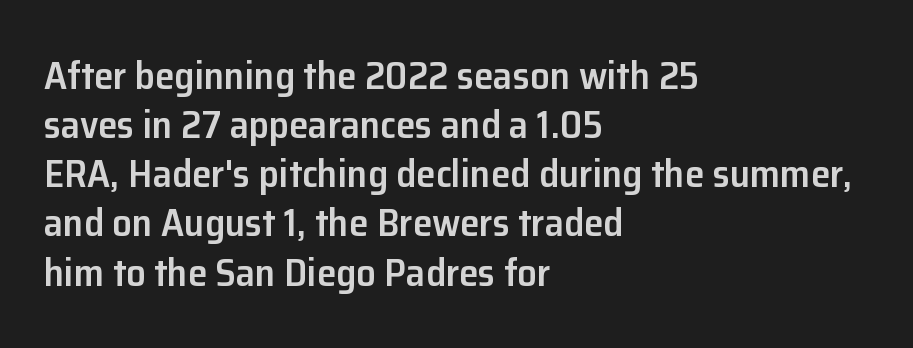
The specimen reads as upright at a glance. Regular leading. Left-aligned paragraph, ragged on the right. Typesetter's note: demi weight, one step under bold. Classification — sans serif. Students, note that the glyphs here touch the page at normal intervals.
